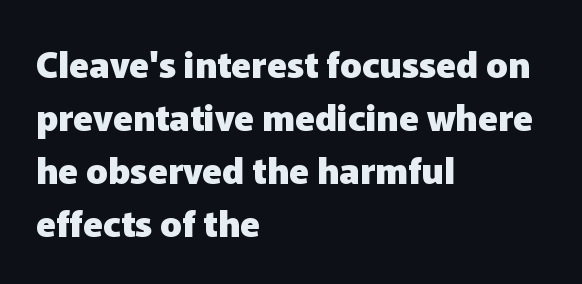
{"serif": "no", "italic": "no", "bold": "yes", "weight": "heavy", "width": "normal", "stroke_contrast": "low", "x_height": "medium", "monospaced": "no", "underline": "no", "align": "left", "line_spacing": "normal", "line_spacing_ratio": 1.47, "letter_spacing": "normal", "letter_spacing_em": 0.0, "glyph_px": 36}
